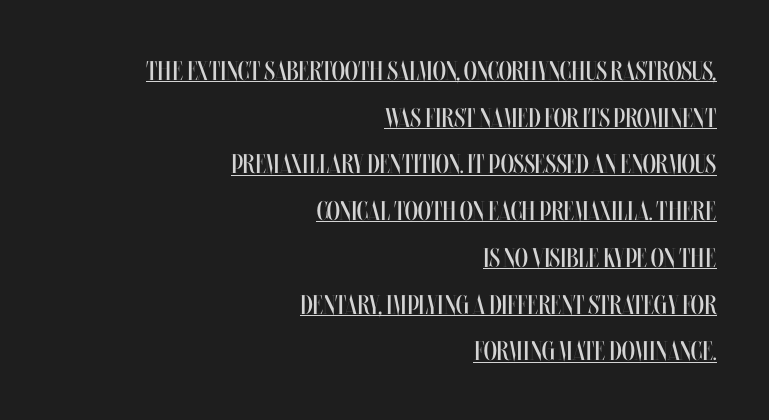
{"italic": "no", "bold": "no", "underline": "yes", "align": "right", "line_spacing_ratio": 1.73, "letter_spacing": "normal", "letter_spacing_em": 0.0, "glyph_px": 27}
